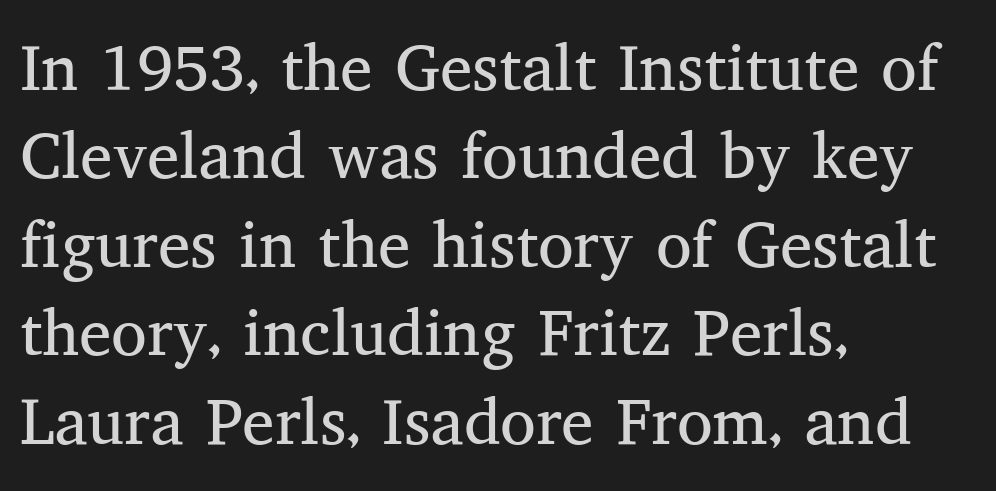
The image shows 65 px regular-weight serif type, upright; set left-aligned, normal line spacing (1.36x), normal letter spacing, not underlined; medium stroke contrast and a medium x-height.
